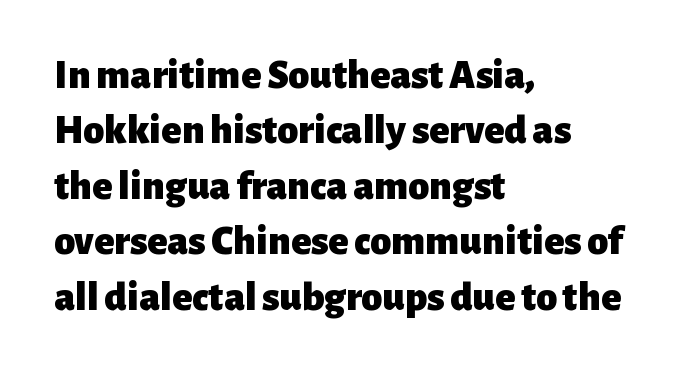
{"serif": "no", "italic": "no", "bold": "yes", "weight": "heavy", "width": "normal", "stroke_contrast": "low", "x_height": "medium", "monospaced": "no", "underline": "no", "align": "left", "line_spacing": "normal", "line_spacing_ratio": 1.32, "letter_spacing": "normal", "letter_spacing_em": 0.0, "glyph_px": 42}
